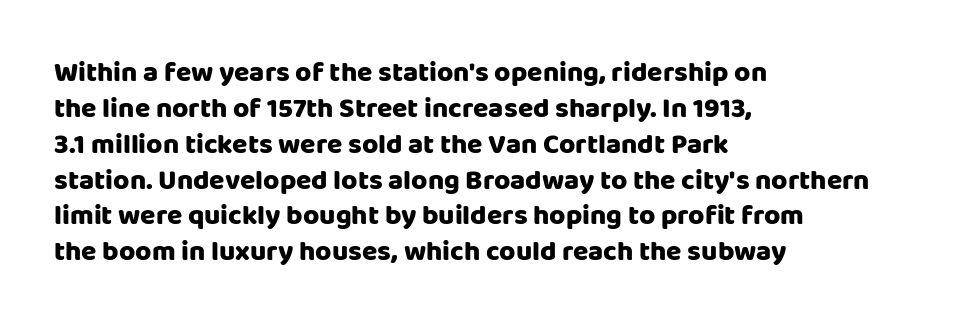
Glance below the letters and you will spot only blank space. No feet cap the strokes, marking this as sans-serif type. A student would call this left alignment; a typographer would say flush left, rag right. Quick note: not italic, upright. Varying glyph widths throughout — classic text-font behaviour. The horizontal fit of the characters is conventional and even.
